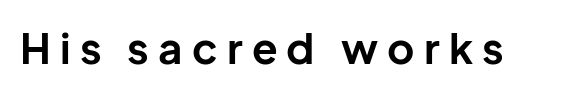
Each word looks stretched out because of the extra space between its letters. Is the type bold? Yes — the strokes are clearly thick and heavy. Anything drawn beneath the words? Only blank space. Unlike a traditional serif, this face leaves its strokes unadorned. Character widths vary here, with narrow letters taking less room than wide ones. Upright lettering throughout.
